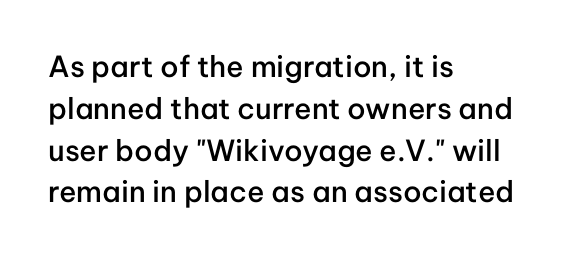
You can tell it's not italic because the verticals are truly vertical. Look at the tracking — it's just the regular setting, nothing added. Short and long lines alike share a common starting point at left. Horizontal bands of white between lines are of average thickness. Summary of weight: moderately heavy, a semibold. The passage shown is not underscored anywhere.
